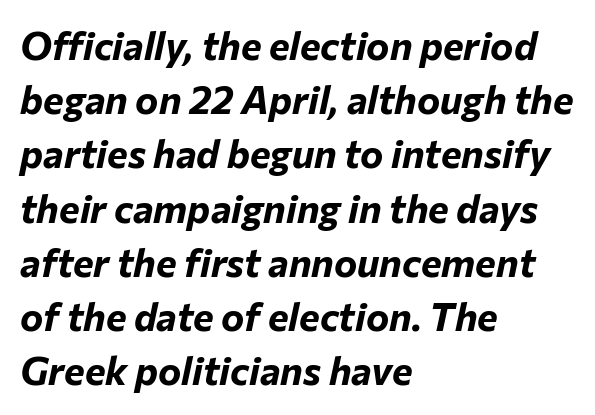
{"italic": "yes", "lean": "right", "slant_degrees": 12, "bold": "yes", "weight": "bold", "width": "normal", "stroke_contrast": "low", "x_height": "medium", "monospaced": "no", "underline": "no", "align": "left", "line_spacing": "normal", "line_spacing_ratio": 1.39, "letter_spacing": "normal", "letter_spacing_em": 0.0, "glyph_px": 39}
